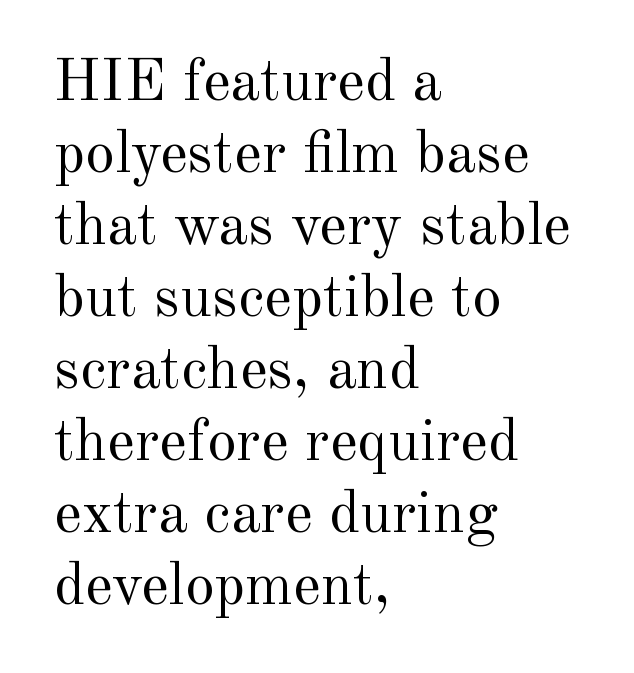
You could not count columns in this text — the font is proportionally spaced. Nothing heavy about these letters — not bold at all. Decoration check: the copy has no underline. The rendering keeps characters at their native spacing.
